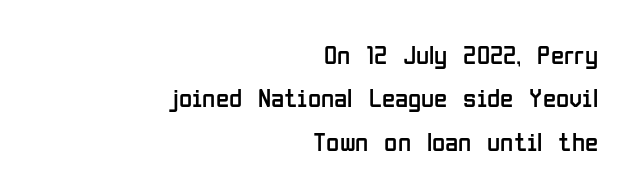
The image shows 27 px text type, upright; set right-aligned, normal line spacing (1.61x), normal letter spacing, not underlined.
